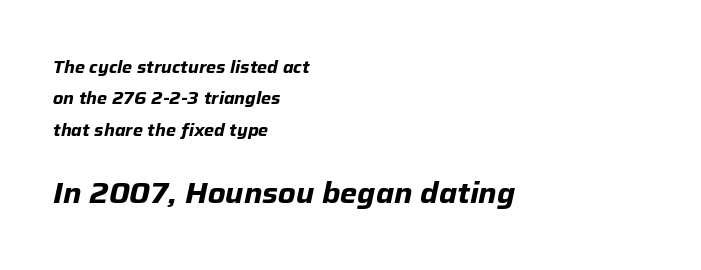
{"italic": "yes", "lean": "right", "slant_degrees": 12, "bold": "yes", "weight": "bold", "width": "normal", "stroke_contrast": "low", "x_height": "medium", "monospaced": "no", "underline": "no", "align": "left", "line_spacing_ratio": 1.84, "letter_spacing": "normal", "letter_spacing_em": 0.0, "larger_block": "second", "size_ratio": 1.71, "glyph_px": 29}
